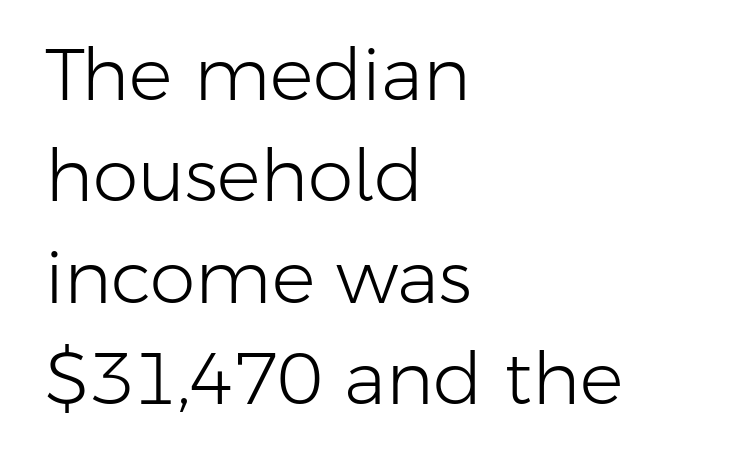
The image shows 73 px light sans-serif type, upright; set left-aligned, normal line spacing (1.39x), normal letter spacing, not underlined; low stroke contrast and a medium x-height.
